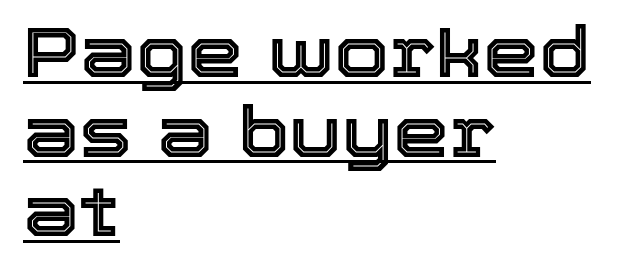
{"italic": "no", "width": "normal", "x_height": "medium", "monospaced": "no", "underline": "yes", "align": "left", "line_spacing": "tight", "line_spacing_ratio": 1.12, "letter_spacing": "normal", "letter_spacing_em": 0.0, "glyph_px": 71}
